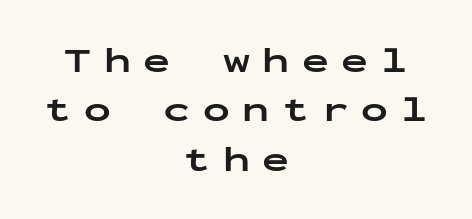
Q: Is the text bold? A: Yes.
Q: Is the text italic (slanted)? A: No, it is upright.
Q: Is the typeface a serif or a sans-serif typeface? A: Sans-serif.
Q: Is the text underlined? A: No.
Q: How is the paragraph aligned? A: Centered.
Q: Is the spacing between letters normal or unusually wide? A: Unusually wide.
Q: Is the spacing between lines tight, normal or loose? A: Normal.
Q: Width (condensed, normal, or wide)? A: Wide.
Q: Stroke contrast? A: Low.
Q: x-height? A: Medium.
Q: Monospaced? A: Yes.
